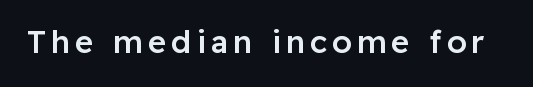
{"serif": "no", "italic": "no", "bold": "semi", "weight": "semibold", "width": "normal", "stroke_contrast": "low", "x_height": "medium", "monospaced": "no", "underline": "no", "glyph_px": 32}
